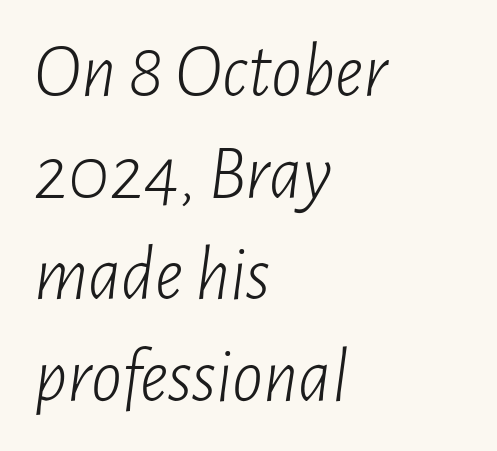
Descenders hang freely into open space. Bold? No — there's no thickening of the strokes. The font's italic variant was chosen for this text. The compositor pushed each line to the left boundary.
